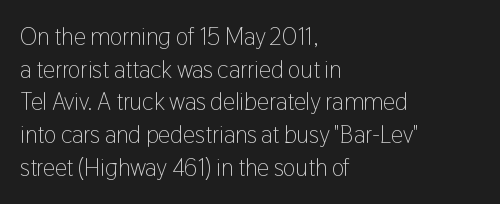
Q: Is the text bold? A: No.
Q: Is the text italic (slanted)? A: No, it is upright.
Q: Is the text underlined? A: No.
Q: How is the paragraph aligned? A: Left-aligned.
Q: Is the spacing between letters normal or unusually wide? A: Normal.
Q: Is the spacing between lines tight, normal or loose? A: Normal.
